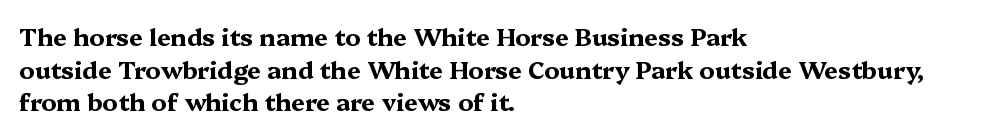
Q: Is the text bold? A: Yes.
Q: Is the text italic (slanted)? A: No, it is upright.
Q: Is the text underlined? A: No.
Q: How is the paragraph aligned? A: Left-aligned.
Q: Is the spacing between letters normal or unusually wide? A: Normal.
Q: Is the spacing between lines tight, normal or loose? A: Normal.
